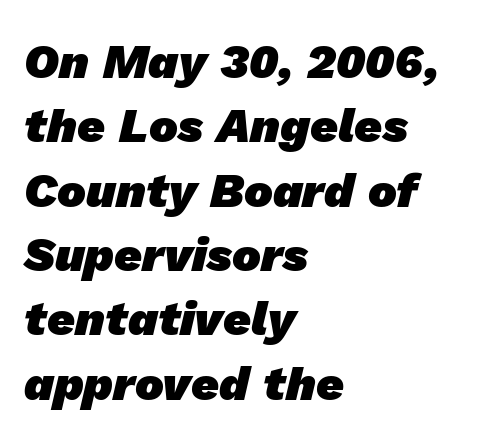
Q: Is the text bold? A: Yes.
Q: Is the typeface a serif or a sans-serif typeface? A: Sans-serif.
Q: Is the text underlined? A: No.
Q: How is the paragraph aligned? A: Left-aligned.
Q: Is the spacing between letters normal or unusually wide? A: Normal.
Q: Is the spacing between lines tight, normal or loose? A: Normal.
Q: Width (condensed, normal, or wide)? A: Normal.
Q: Stroke contrast? A: Low.
Q: x-height? A: Medium.
Q: Monospaced? A: No.
